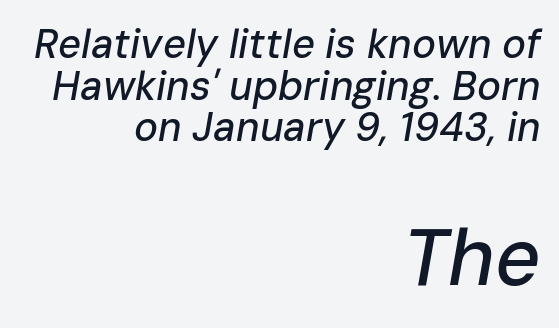
The image shows 79 px text type, italic (leaning right); set right-aligned, tight line spacing (1.04x), normal letter spacing, not underlined; the second (bottom) block is 1.98x larger; low stroke contrast and a medium x-height.
